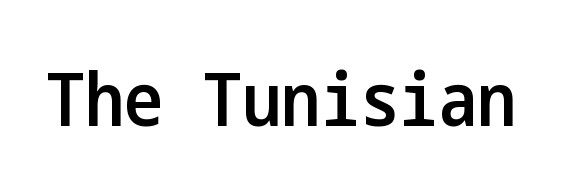
Has an underline been added? It has not. The glyphs in this specimen are sans serif. Upright lettering throughout. Firm but not heavy-handed strokes: this text is semibold. How are the letters spaced? Ordinarily, with no added tracking.
